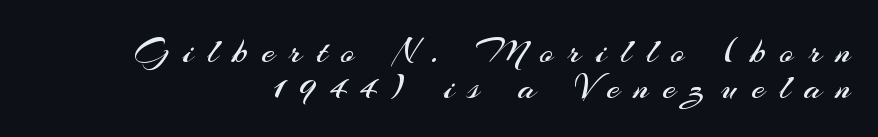
Is the letter spacing exaggerated? Yes — the characters are pushed far apart. This rendering employs a face without finishing strokes, i.e., a sans-serif. Each row of text sits above clean, open space. The letterforms sit at book weight or below. These lines stack with their right ends in a neat column.
